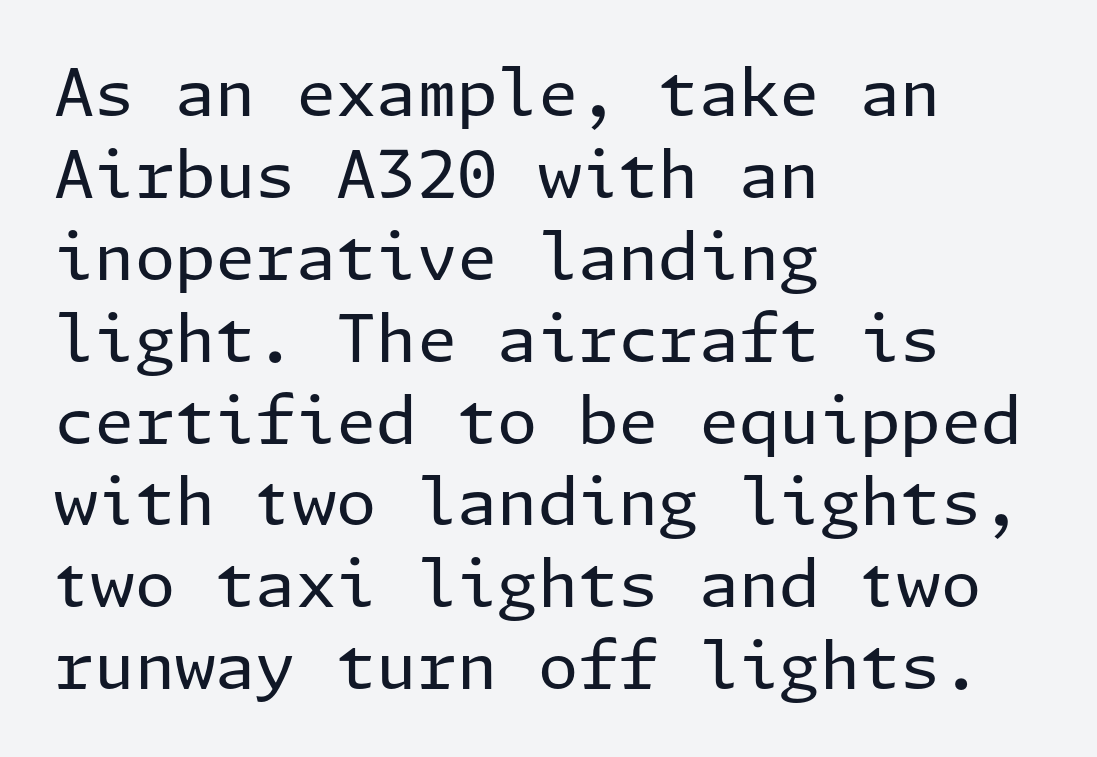
The image shows 65 px regular-weight sans-serif type, upright; set left-aligned, normal line spacing (1.26x), normal letter spacing, not underlined; low stroke contrast and a medium x-height.
